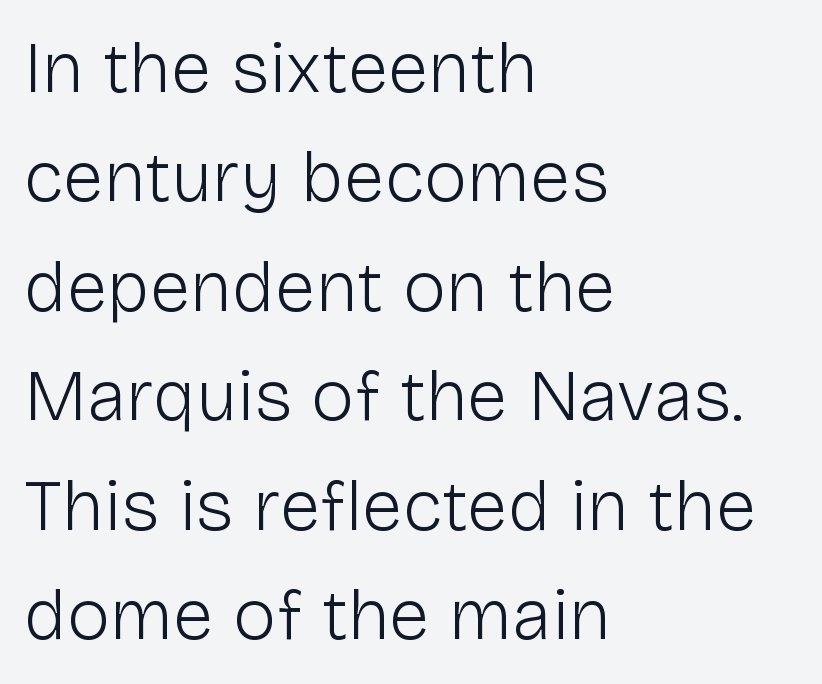
The image shows 73 px light sans-serif type, upright; set left-aligned, normal line spacing (1.5x), normal letter spacing, not underlined; low stroke contrast and a medium x-height.
